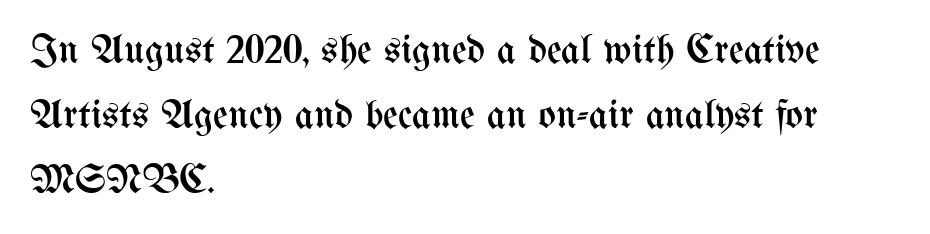
Q: Is the text bold? A: No.
Q: Is the text italic (slanted)? A: No, it is upright.
Q: Is the text underlined? A: No.
Q: How is the paragraph aligned? A: Left-aligned.
Q: Is the spacing between letters normal or unusually wide? A: Normal.
Q: Is the spacing between lines tight, normal or loose? A: Normal.
Q: Width (condensed, normal, or wide)? A: Condensed.
Q: Stroke contrast? A: Medium.
Q: x-height? A: Medium.
Q: Monospaced? A: No.
